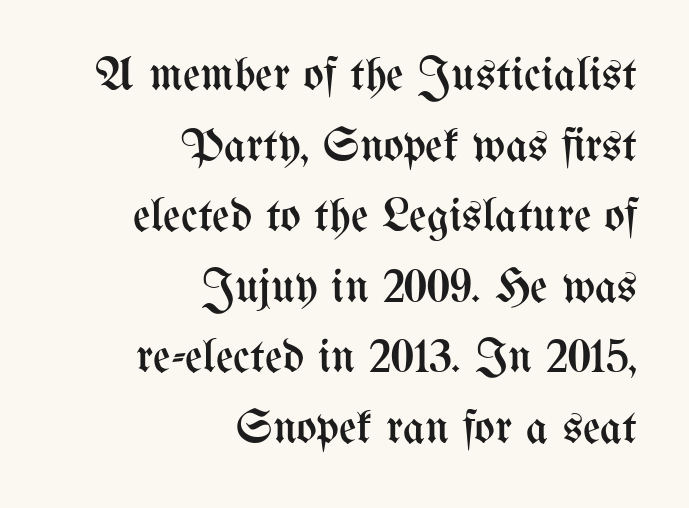
{"italic": "no", "bold": "no", "weight": "regular", "width": "condensed", "stroke_contrast": "medium", "x_height": "medium", "monospaced": "no", "underline": "no", "align": "right", "line_spacing": "normal", "line_spacing_ratio": 1.47, "letter_spacing": "normal", "letter_spacing_em": 0.0, "glyph_px": 48}
